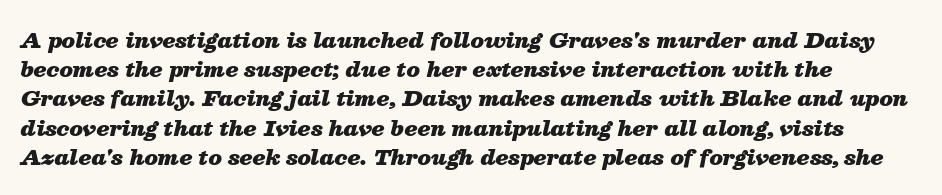
Q: Is the text bold? A: Yes.
Q: Is the text italic (slanted)? A: Yes, it leans right by about 13 degrees.
Q: Is the text underlined? A: No.
Q: Is the spacing between letters normal or unusually wide? A: Normal.
Q: Is the spacing between lines tight, normal or loose? A: Normal.
